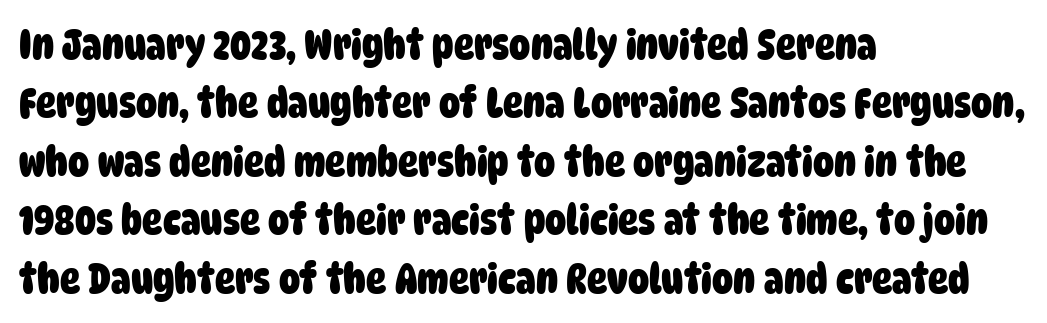
{"serif": "no", "bold": "yes", "weight": "heavy", "width": "condensed", "stroke_contrast": "low", "x_height": "large", "monospaced": "no", "underline": "no", "align": "left", "line_spacing": "normal", "line_spacing_ratio": 1.39, "letter_spacing": "normal", "letter_spacing_em": 0.0, "glyph_px": 42}
